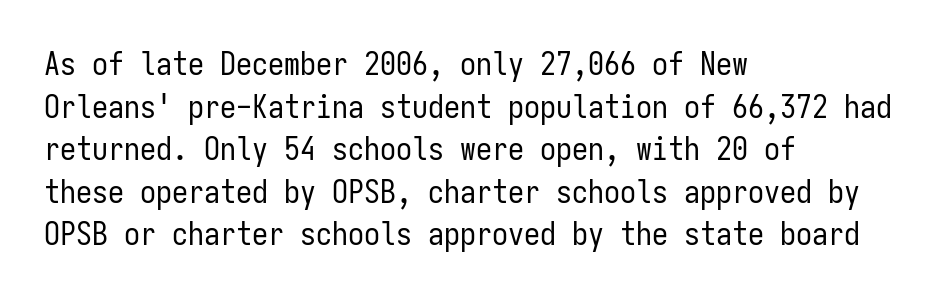
Stems and bowls with no extra thickness — not bold. Which margin do the lines hug? The left one — the right edge is uneven. These lines are composed in type without serifs. The line-height multiplier appears to be the usual default. Honestly, the letter spacing is just normal — you wouldn't notice it. This is roman type, the default non-slanted kind.
